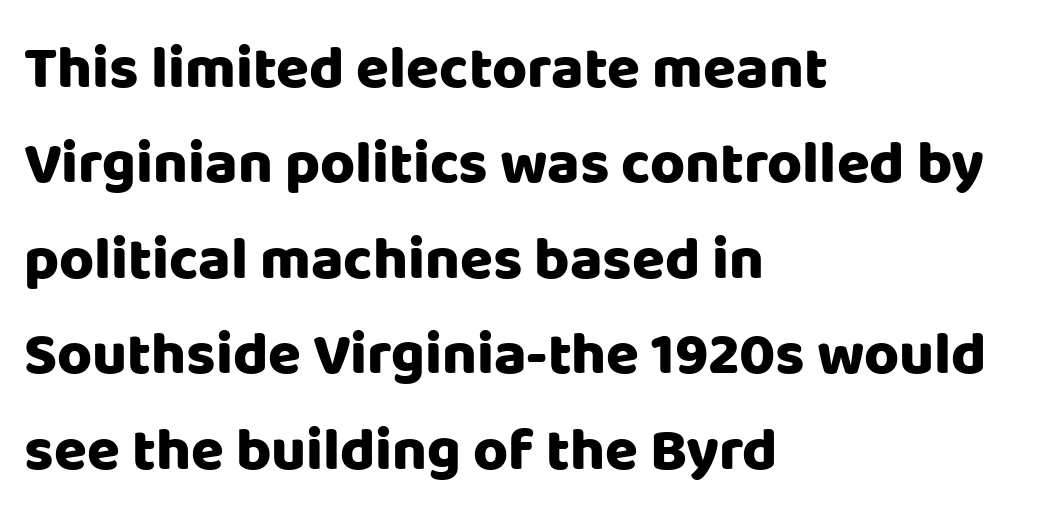
Q: Is the text bold? A: Yes.
Q: Is the text italic (slanted)? A: No, it is upright.
Q: Is the typeface a serif or a sans-serif typeface? A: Sans-serif.
Q: Is the text underlined? A: No.
Q: How is the paragraph aligned? A: Left-aligned.
Q: Is the spacing between letters normal or unusually wide? A: Normal.
Q: Is the spacing between lines tight, normal or loose? A: Normal.
Q: Width (condensed, normal, or wide)? A: Normal.
Q: Stroke contrast? A: Low.
Q: x-height? A: Large.
Q: Monospaced? A: No.
